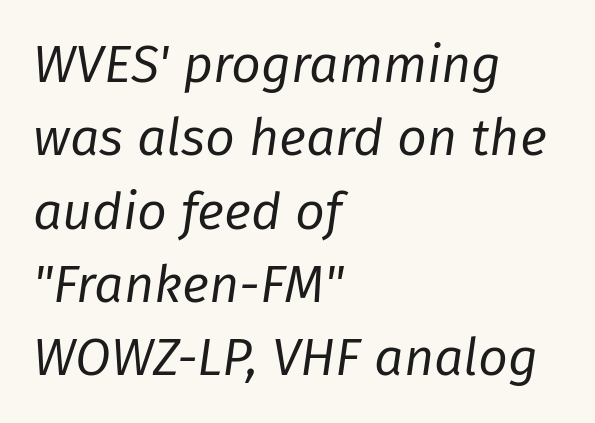
{"italic": "yes", "lean": "right", "slant_degrees": 8, "bold": "no", "weight": "regular", "width": "normal", "stroke_contrast": "low", "x_height": "medium", "monospaced": "no", "underline": "no", "align": "left", "line_spacing": "normal", "line_spacing_ratio": 1.41, "letter_spacing": "normal", "letter_spacing_em": 0.0, "glyph_px": 52}
